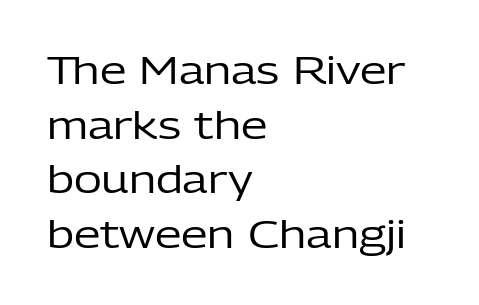
{"serif": "no", "italic": "no", "bold": "no", "weight": "regular", "width": "normal", "stroke_contrast": "low", "x_height": "medium", "monospaced": "no", "underline": "no", "align": "left", "line_spacing": "normal", "line_spacing_ratio": 1.44, "letter_spacing": "normal", "letter_spacing_em": 0.0, "glyph_px": 38}
